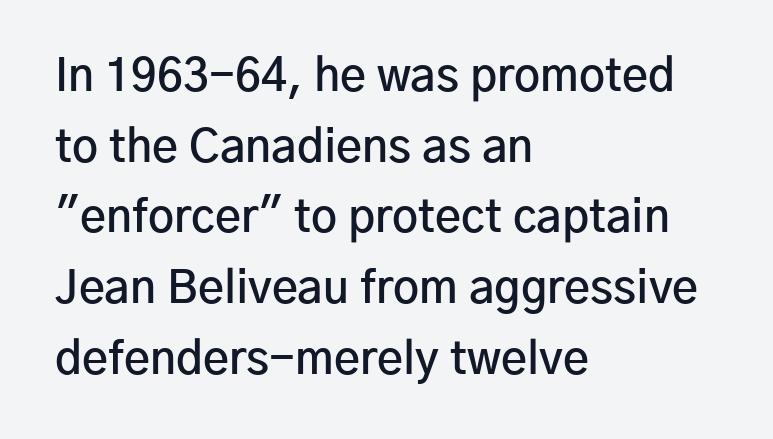
{"serif": "no", "italic": "no", "bold": "semi", "weight": "semibold", "width": "normal", "stroke_contrast": "low", "x_height": "medium", "monospaced": "no", "underline": "no", "align": "left", "line_spacing": "normal", "line_spacing_ratio": 1.57, "letter_spacing": "normal", "letter_spacing_em": 0.0, "glyph_px": 45}
